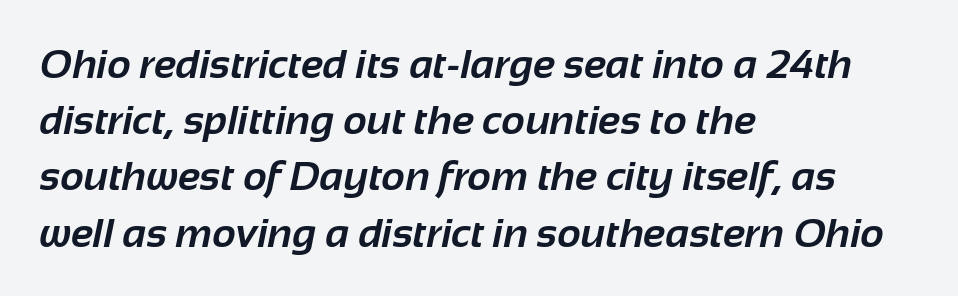
Q: Is the text bold? A: Yes.
Q: Is the typeface a serif or a sans-serif typeface? A: Sans-serif.
Q: Is the text underlined? A: No.
Q: How is the paragraph aligned? A: Left-aligned.
Q: Is the spacing between letters normal or unusually wide? A: Normal.
Q: Is the spacing between lines tight, normal or loose? A: Normal.
Q: Width (condensed, normal, or wide)? A: Normal.
Q: Stroke contrast? A: Low.
Q: x-height? A: Medium.
Q: Monospaced? A: No.
